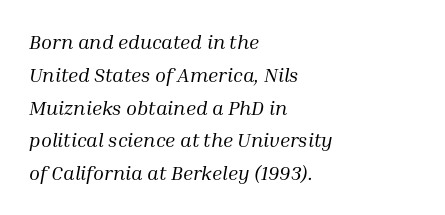
The image shows 20 px text type, italic (leaning right); set left-aligned, normal line spacing (1.64x), normal letter spacing, not underlined.
